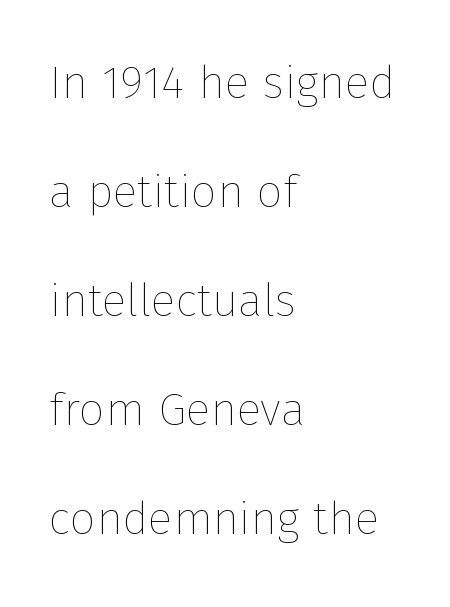
The image shows 46 px thin type, upright; set left-aligned, loose line spacing (2.37x), normal letter spacing, not underlined; low stroke contrast and a medium x-height.
